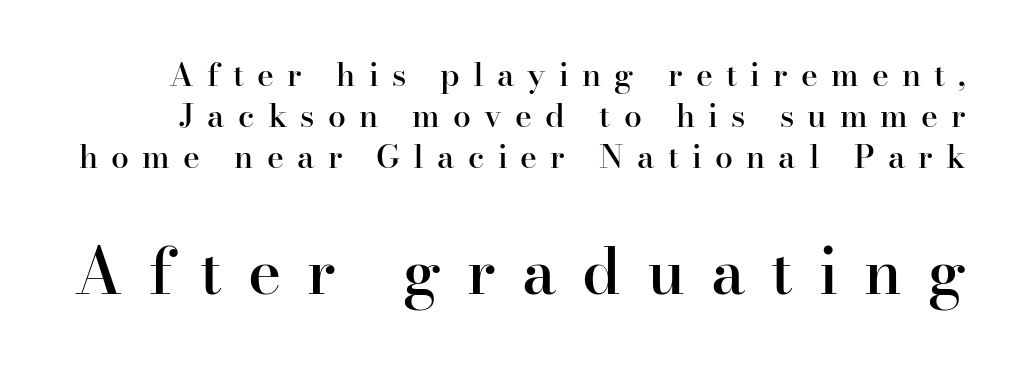
The image shows 63 px semibold serif type, upright; set normal line spacing (1.28x), unusually wide letter spacing (+0.41 em), not underlined; the second (bottom) block is 1.97x larger; high stroke contrast and a small x-height.
